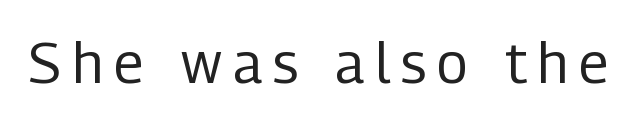
The face looks like a standard text weight, possibly lighter. The space directly below the letters is spotless. Nothing sits at the stroke ends, so this counts as sans-serif. Is this a fixed-width face? No — the glyphs have proportional, varying widths. Posture: vertical.
